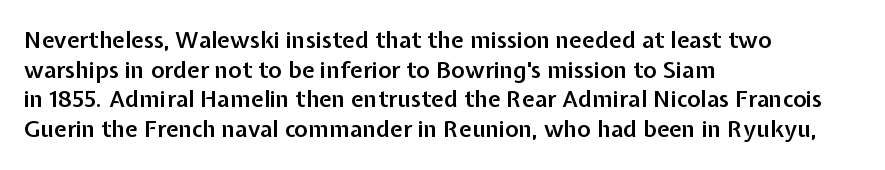
The image shows 23 px text type, upright; set left-aligned, normal line spacing (1.29x), normal letter spacing, not underlined.
